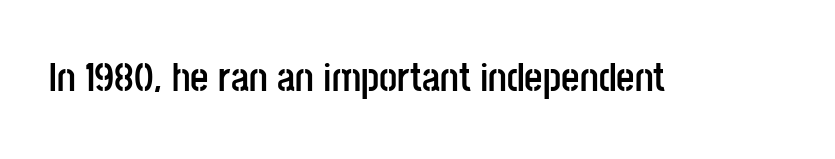
In terms of letterspacing, this is plain default setting. Stroke thickness is high; the sample reads as a true bold. These lines were composed using upright roman letters. Classification — sans serif.
